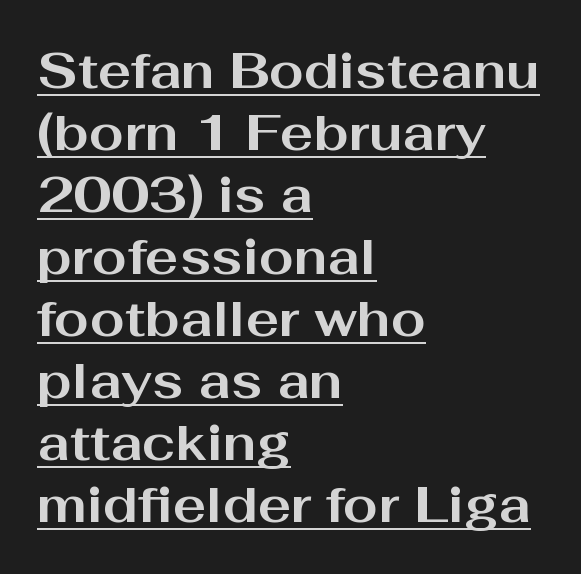
{"serif": "no", "italic": "no", "bold": "yes", "weight": "bold", "width": "wide", "stroke_contrast": "medium", "x_height": "medium", "monospaced": "no", "underline": "yes", "align": "left", "line_spacing_ratio": 1.24, "letter_spacing": "normal", "letter_spacing_em": 0.0, "glyph_px": 50}
